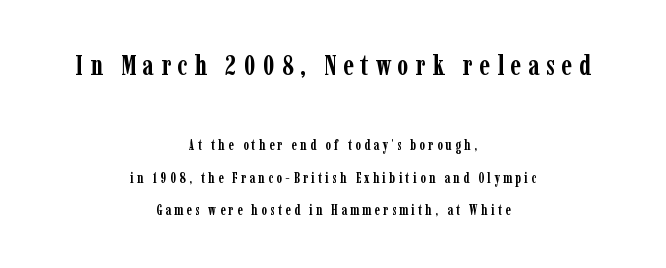
A bare baseline throughout the passage. Every character sits straight up, as roman type does. Whoever set this made the first block the dominant, larger element. A great deal of white space separates one row of letters from the next. Here the designer chose a conventional face with non-uniform glyph widths.
